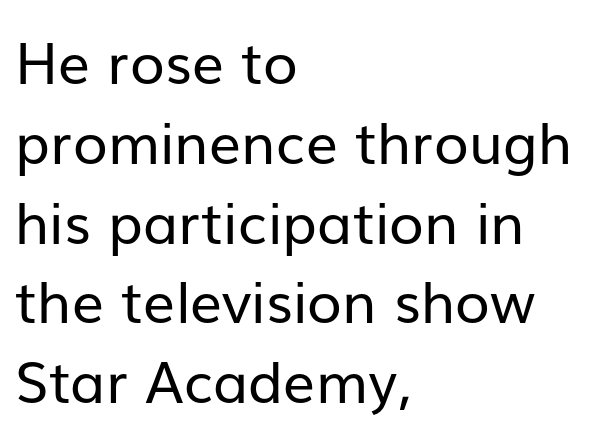
Observe the ordinary spacing: letters are neighbours, not strangers. Regarding serifs, this sample does without them. Think standard paragraph weight, or any step lighter than that. In terms of posture, this sample is upright.
